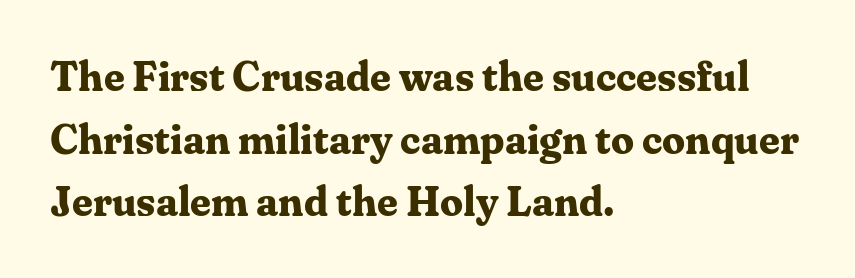
To sum up the face: it has serifs. In CSS terms this would be text-align: left. Looks like regular typesetting: each glyph gets only the width it needs. Between one letter and the next there's only the usual sliver of space.
